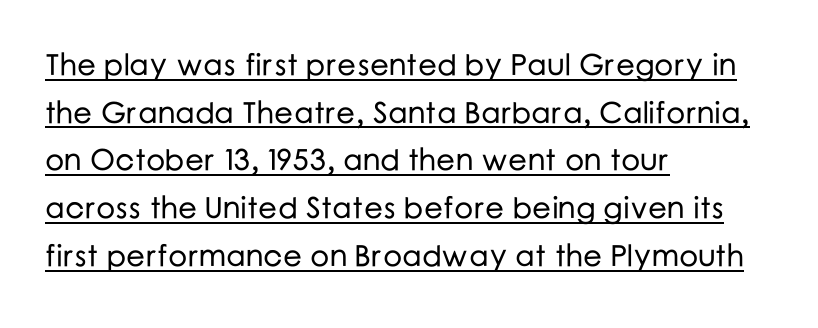
{"serif": "no", "italic": "no", "width": "normal", "stroke_contrast": "low", "x_height": "medium", "monospaced": "no", "underline": "yes", "align": "left", "line_spacing": "normal", "line_spacing_ratio": 1.59, "letter_spacing": "normal", "letter_spacing_em": 0.0, "glyph_px": 30}
